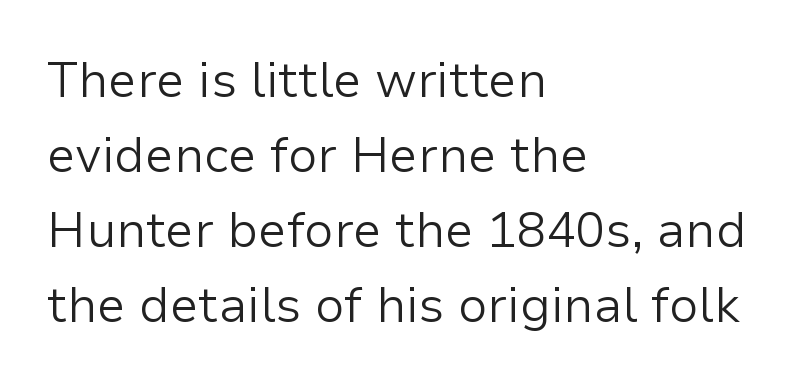
The vertical gap from one line to the next is medium. Descenders hang freely into open space. Every row of glyphs begins at an identical x-position on the left. Students, note that the glyphs here touch the page at normal intervals. Think of a printed novel: that variable character pitch is what you see here. This is the regular roman posture of the typeface.
